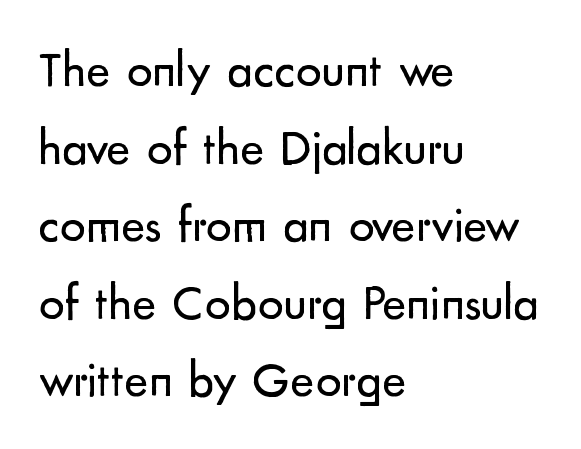
Q: Is the text bold? A: No.
Q: Is the text italic (slanted)? A: No, it is upright.
Q: Is the typeface a serif or a sans-serif typeface? A: Sans-serif.
Q: Is the text underlined? A: No.
Q: How is the paragraph aligned? A: Left-aligned.
Q: Is the spacing between letters normal or unusually wide? A: Normal.
Q: Is the spacing between lines tight, normal or loose? A: Normal.
Q: Width (condensed, normal, or wide)? A: Normal.
Q: Stroke contrast? A: Low.
Q: x-height? A: Small.
Q: Monospaced? A: No.
